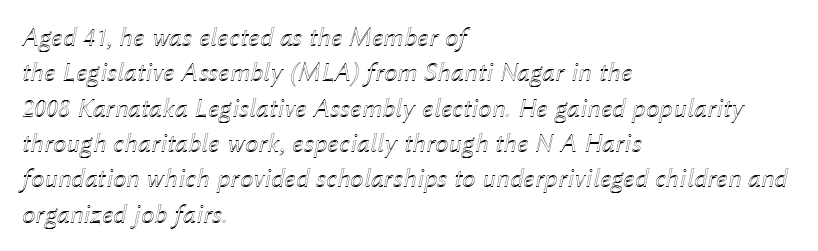
The image shows 27 px text type, italic (leaning right); set left-aligned, normal line spacing (1.31x), normal letter spacing, not underlined.
